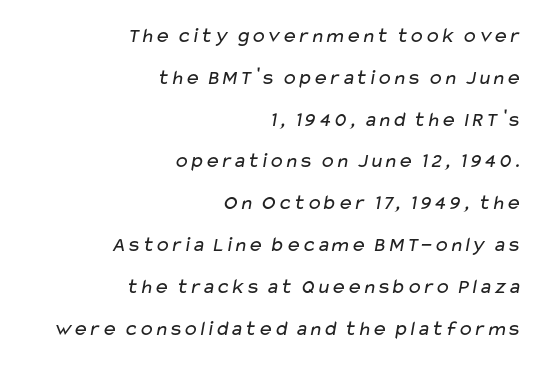
Q: Is the text bold? A: No.
Q: Is the text underlined? A: No.
Q: How is the paragraph aligned? A: Right-aligned.
Q: Is the spacing between letters normal or unusually wide? A: Normal.
Q: Is the spacing between lines tight, normal or loose? A: Loose.
